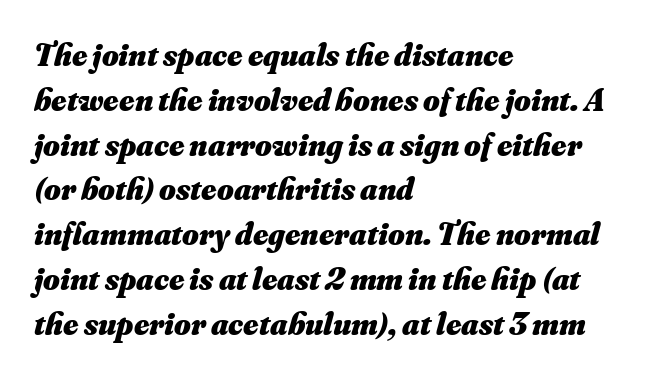
The image shows 32 px heavy type, italic (leaning right); set left-aligned, normal line spacing (1.4x), normal letter spacing, not underlined; medium stroke contrast and a small x-height.
